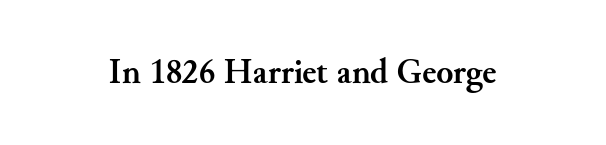
The image shows 35 px semibold serif type, upright; set normal letter spacing, not underlined; medium stroke contrast and a small x-height.
